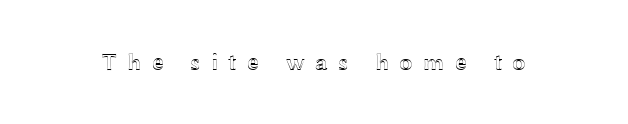
{"italic": "no", "underline": "no", "letter_spacing": "wide", "letter_spacing_em": 0.43, "glyph_px": 24}
